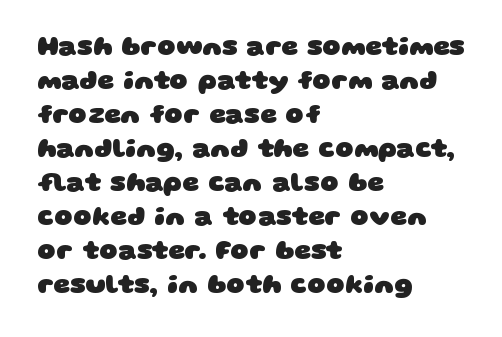
The image shows 26 px bold type; set left-aligned, normal line spacing (1.31x), normal letter spacing, not underlined.
